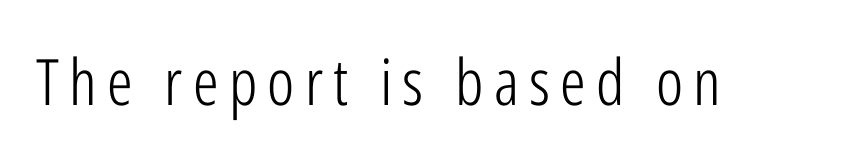
The image shows 64 px light, condensed sans-serif type, upright; set not underlined; low stroke contrast and a medium x-height.
